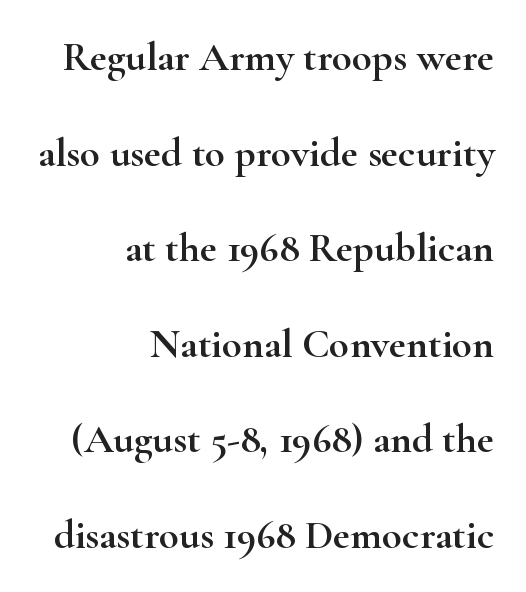
Q: Is the text italic (slanted)? A: No, it is upright.
Q: Is the typeface a serif or a sans-serif typeface? A: Serif.
Q: Is the text underlined? A: No.
Q: How is the paragraph aligned? A: Right-aligned.
Q: Is the spacing between letters normal or unusually wide? A: Normal.
Q: Is the spacing between lines tight, normal or loose? A: Loose.
Q: Width (condensed, normal, or wide)? A: Wide.
Q: Stroke contrast? A: High.
Q: x-height? A: Small.
Q: Monospaced? A: No.
